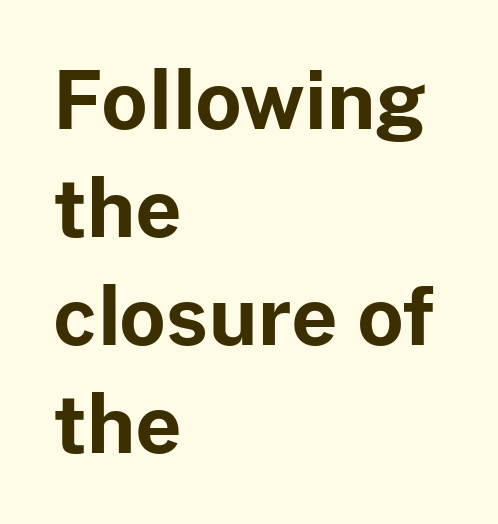
Q: Is the text bold? A: Yes.
Q: Is the text italic (slanted)? A: No, it is upright.
Q: Is the typeface a serif or a sans-serif typeface? A: Sans-serif.
Q: Is the text underlined? A: No.
Q: How is the paragraph aligned? A: Left-aligned.
Q: Is the spacing between letters normal or unusually wide? A: Normal.
Q: Is the spacing between lines tight, normal or loose? A: Normal.
Q: Width (condensed, normal, or wide)? A: Normal.
Q: Stroke contrast? A: Low.
Q: x-height? A: Medium.
Q: Monospaced? A: No.
